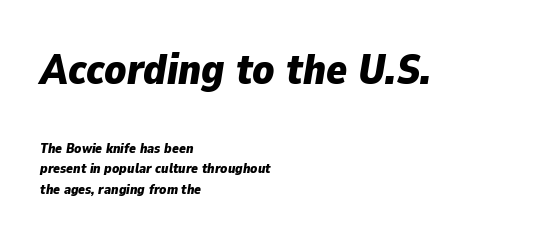
{"italic": "yes", "lean": "right", "slant_degrees": 9, "bold": "yes", "weight": "bold", "width": "normal", "stroke_contrast": "low", "x_height": "medium", "monospaced": "no", "underline": "no", "align": "left", "line_spacing": "normal", "line_spacing_ratio": 1.47, "letter_spacing": "normal", "letter_spacing_em": 0.0, "larger_block": "first", "size_ratio": 3.07, "glyph_px": 43}
